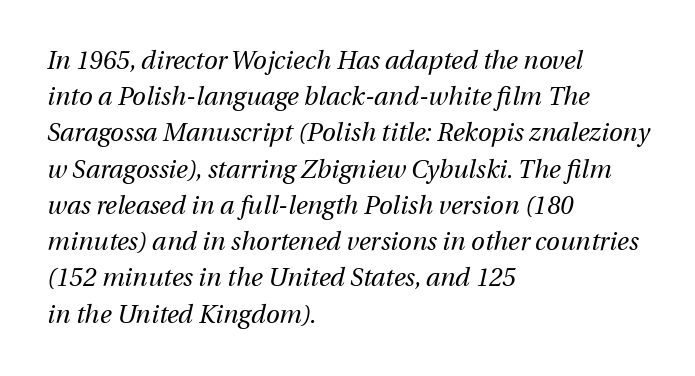
Q: Is the text bold? A: No.
Q: Is the text italic (slanted)? A: Yes, it leans right by about 12 degrees.
Q: Is the text underlined? A: No.
Q: How is the paragraph aligned? A: Left-aligned.
Q: Is the spacing between letters normal or unusually wide? A: Normal.
Q: Is the spacing between lines tight, normal or loose? A: Normal.
